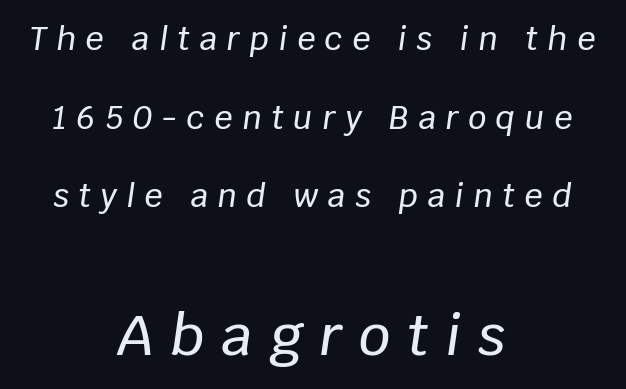
Q: Is the text italic (slanted)? A: Yes, it leans right by about 8 degrees.
Q: Is the text underlined? A: No.
Q: How is the paragraph aligned? A: Centered.
Q: Is the spacing between letters normal or unusually wide? A: Unusually wide.
Q: Is the spacing between lines tight, normal or loose? A: Loose.
Q: Which block of text is set in a larger size, the first (top) or the second (bottom)? A: The second (bottom) one.
Q: Width (condensed, normal, or wide)? A: Normal.
Q: Stroke contrast? A: Low.
Q: x-height? A: Large.
Q: Monospaced? A: No.
